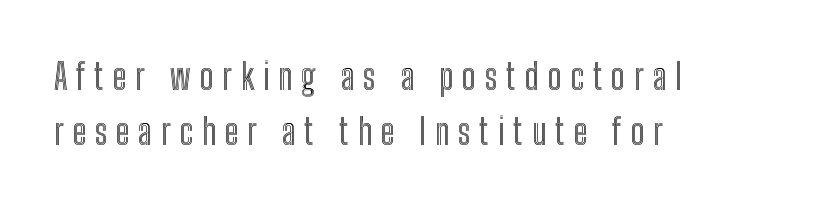
Between one letter and the next there's a generous, obvious gap. When letters stand straight like this, we call the style roman or upright. Think of a printed novel: that variable character pitch is what you see here. Normally led — the rows are evenly, conventionally spaced. Clear beneath every line of the passage. Each line starts at the same left margin while the right side varies.
